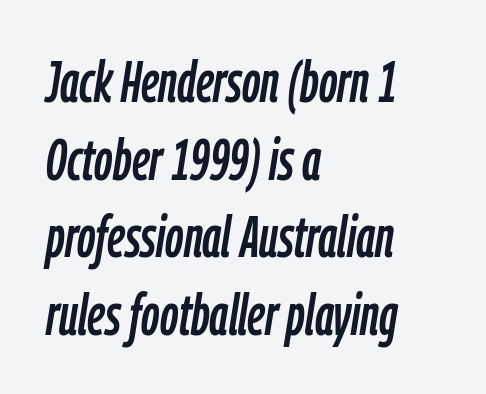
Q: Is the text italic (slanted)? A: Yes, it leans right by about 9 degrees.
Q: Is the text underlined? A: No.
Q: How is the paragraph aligned? A: Left-aligned.
Q: Is the spacing between letters normal or unusually wide? A: Normal.
Q: Is the spacing between lines tight, normal or loose? A: Normal.
Q: Width (condensed, normal, or wide)? A: Condensed.
Q: Stroke contrast? A: Low.
Q: x-height? A: Medium.
Q: Monospaced? A: No.
